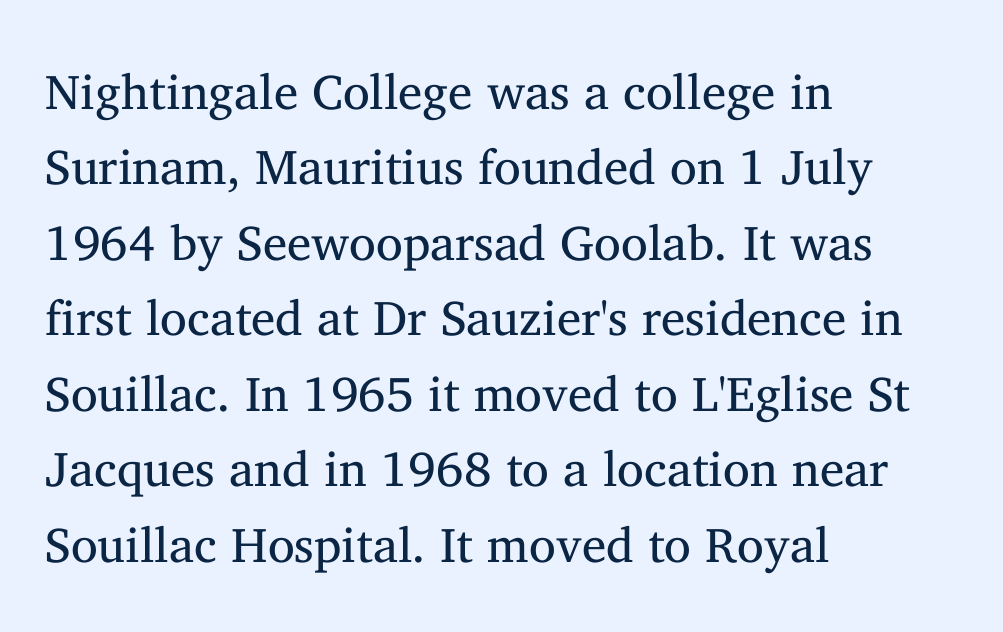
{"serif": "yes", "italic": "no", "bold": "no", "weight": "regular", "width": "normal", "stroke_contrast": "medium", "x_height": "medium", "monospaced": "no", "underline": "no", "align": "left", "line_spacing": "normal", "line_spacing_ratio": 1.54, "letter_spacing": "normal", "letter_spacing_em": 0.0, "glyph_px": 49}
